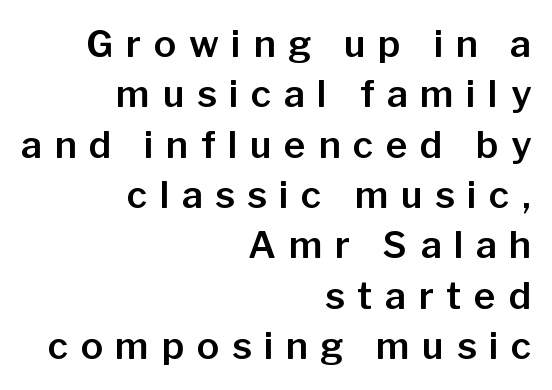
Q: Is the text italic (slanted)? A: No, it is upright.
Q: Is the typeface a serif or a sans-serif typeface? A: Sans-serif.
Q: Is the text underlined? A: No.
Q: How is the paragraph aligned? A: Right-aligned.
Q: Is the spacing between letters normal or unusually wide? A: Unusually wide.
Q: Is the spacing between lines tight, normal or loose? A: Normal.
Q: Width (condensed, normal, or wide)? A: Normal.
Q: Stroke contrast? A: Low.
Q: x-height? A: Medium.
Q: Monospaced? A: No.
